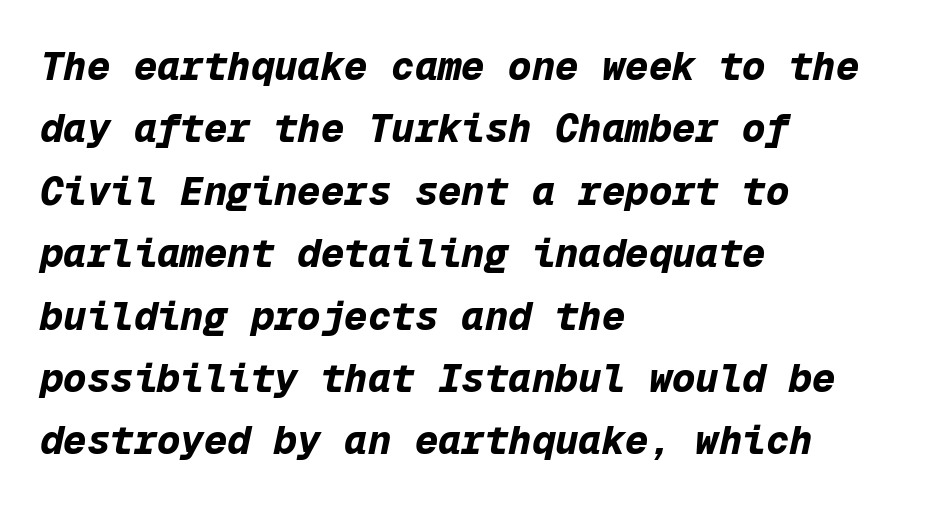
{"italic": "yes", "lean": "right", "slant_degrees": 12, "bold": "yes", "weight": "bold", "width": "normal", "stroke_contrast": "low", "x_height": "medium", "monospaced": "yes", "underline": "no", "align": "left", "line_spacing": "normal", "line_spacing_ratio": 1.6, "letter_spacing": "normal", "letter_spacing_em": 0.0, "glyph_px": 39}
